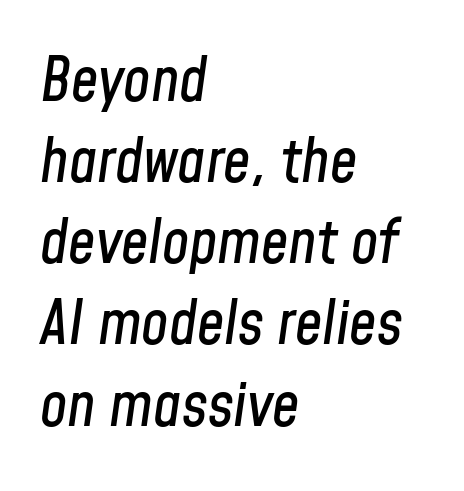
The image shows 61 px condensed type, italic (leaning right); set left-aligned, normal line spacing (1.33x), normal letter spacing, not underlined; low stroke contrast and a medium x-height.
